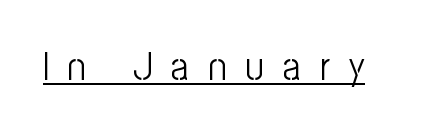
{"serif": "no", "italic": "no", "bold": "no", "weight": "light", "width": "condensed", "stroke_contrast": "low", "x_height": "medium", "monospaced": "no", "underline": "yes", "letter_spacing": "wide", "letter_spacing_em": 0.49, "glyph_px": 39}
